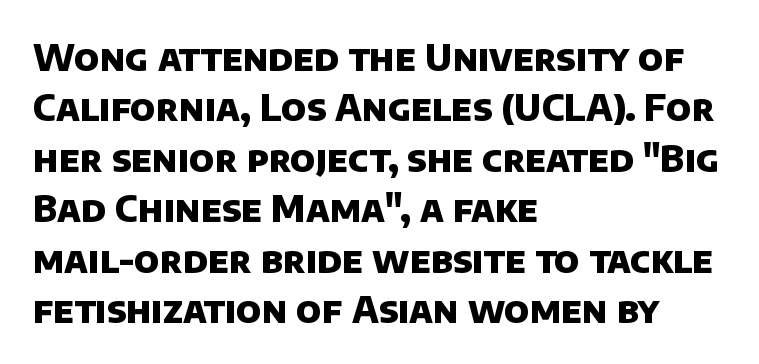
Q: Is the text bold? A: Yes.
Q: Is the typeface a serif or a sans-serif typeface? A: Sans-serif.
Q: Is the text underlined? A: No.
Q: How is the paragraph aligned? A: Left-aligned.
Q: Is the spacing between letters normal or unusually wide? A: Normal.
Q: Is the spacing between lines tight, normal or loose? A: Normal.
Q: Width (condensed, normal, or wide)? A: Normal.
Q: Stroke contrast? A: Low.
Q: x-height? A: Large.
Q: Monospaced? A: No.
